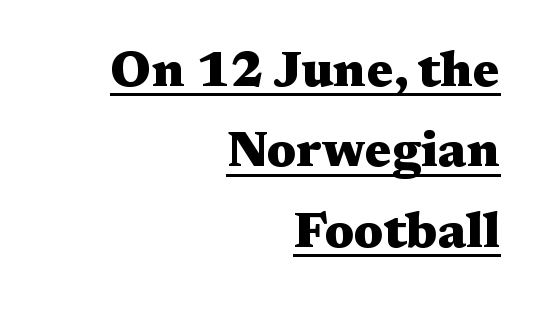
Q: Is the text bold? A: Yes.
Q: Is the text italic (slanted)? A: No, it is upright.
Q: Is the typeface a serif or a sans-serif typeface? A: Serif.
Q: Is the text underlined? A: Yes.
Q: How is the paragraph aligned? A: Right-aligned.
Q: Is the spacing between letters normal or unusually wide? A: Normal.
Q: Is the spacing between lines tight, normal or loose? A: Normal.
Q: Width (condensed, normal, or wide)? A: Wide.
Q: Stroke contrast? A: Medium.
Q: x-height? A: Medium.
Q: Monospaced? A: No.
